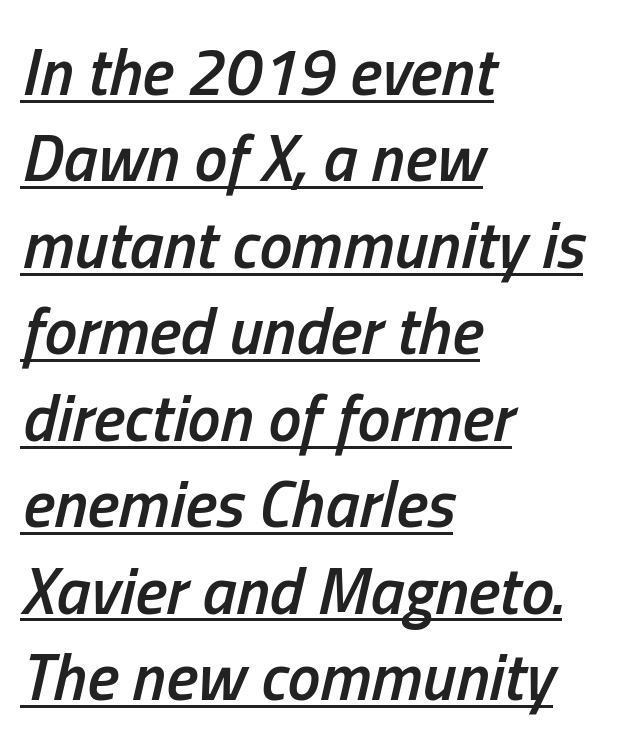
{"italic": "yes", "lean": "right", "slant_degrees": 13, "bold": "semi", "weight": "semibold", "width": "condensed", "stroke_contrast": "low", "x_height": "medium", "monospaced": "no", "underline": "yes", "align": "left", "line_spacing": "normal", "line_spacing_ratio": 1.31, "letter_spacing": "normal", "letter_spacing_em": 0.0, "glyph_px": 66}
